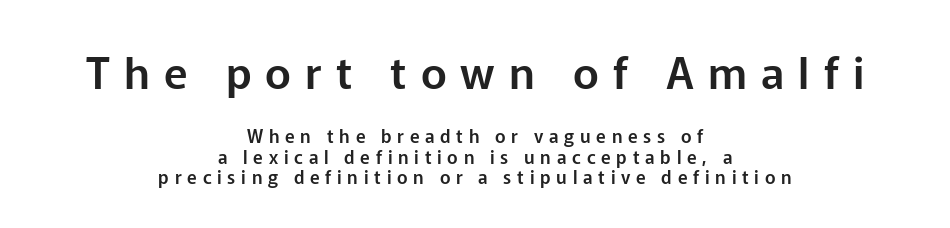
The vertical gap from one line to the next is small. These lines were composed using upright roman letters. Someone cranked the tracking dial way up on this one. Think of a printed novel: that variable character pitch is what you see here. Layout note: lines centered.
